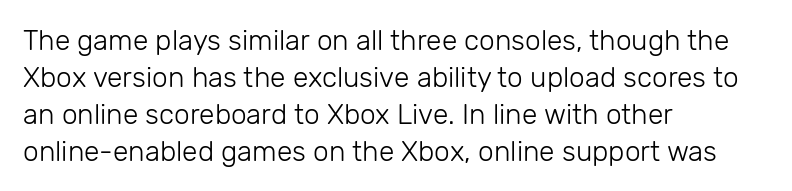
Descenders are the only things crossing below the line. The setting favours the left margin, as ordinary paragraphs usually do. The strokes are not fattened; the text isn't bold. Inter-character spacing is left at the font's built-in metrics.
